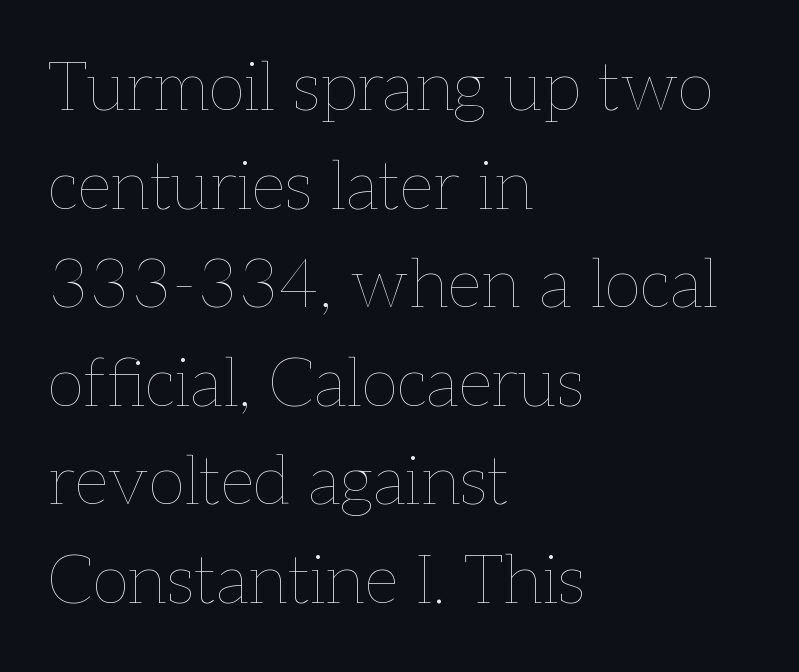
Q: Is the text bold? A: No.
Q: Is the text italic (slanted)? A: No, it is upright.
Q: Is the text underlined? A: No.
Q: How is the paragraph aligned? A: Left-aligned.
Q: Is the spacing between letters normal or unusually wide? A: Normal.
Q: Is the spacing between lines tight, normal or loose? A: Normal.
Q: Width (condensed, normal, or wide)? A: Normal.
Q: Stroke contrast? A: Low.
Q: x-height? A: Medium.
Q: Monospaced? A: No.
